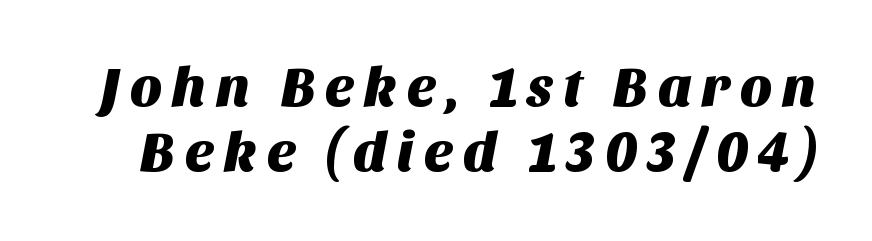
The image shows 56 px sans-serif type; set line spacing 1.16x, not underlined; medium stroke contrast and a large x-height.
